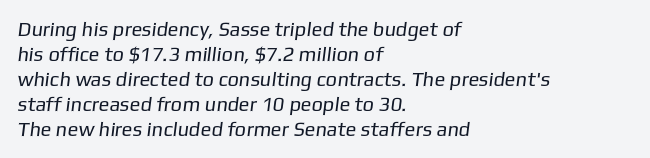
The image shows 20 px text type; set left-aligned, normal line spacing (1.25x), normal letter spacing, not underlined.
